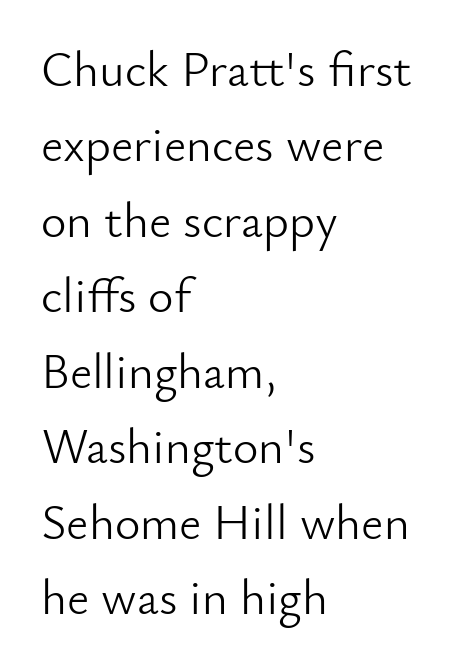
{"serif": "no", "italic": "no", "bold": "no", "weight": "light", "width": "normal", "stroke_contrast": "low", "x_height": "small", "monospaced": "no", "underline": "no", "align": "left", "line_spacing": "normal", "line_spacing_ratio": 1.54, "letter_spacing": "normal", "letter_spacing_em": 0.0, "glyph_px": 49}
